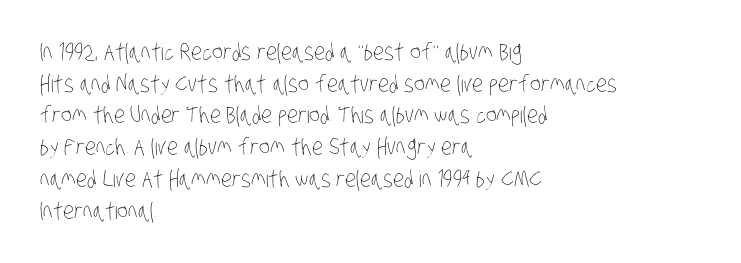
Q: Is the text bold? A: No.
Q: Is the text underlined? A: No.
Q: How is the paragraph aligned? A: Left-aligned.
Q: Is the spacing between letters normal or unusually wide? A: Normal.
Q: Is the spacing between lines tight, normal or loose? A: Normal.
